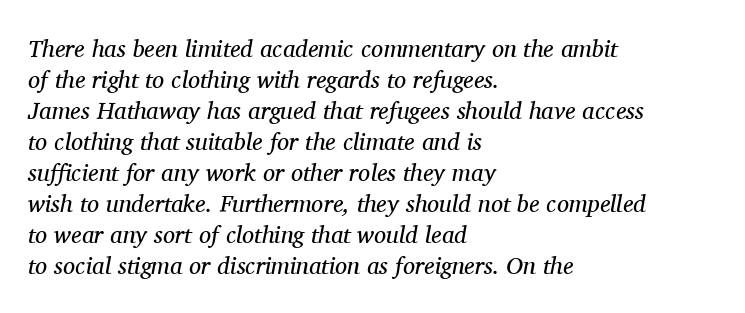
{"italic": "yes", "lean": "right", "slant_degrees": 11, "bold": "no", "underline": "no", "align": "left", "line_spacing": "normal", "line_spacing_ratio": 1.29, "letter_spacing": "normal", "letter_spacing_em": 0.0, "glyph_px": 24}
